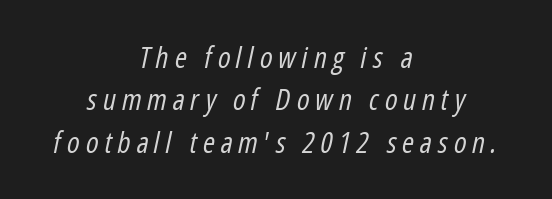
The image shows 29 px regular-weight, condensed type, italic (leaning right); set centered, normal line spacing (1.46x), unusually wide letter spacing (+0.2 em), not underlined; low stroke contrast and a medium x-height.
